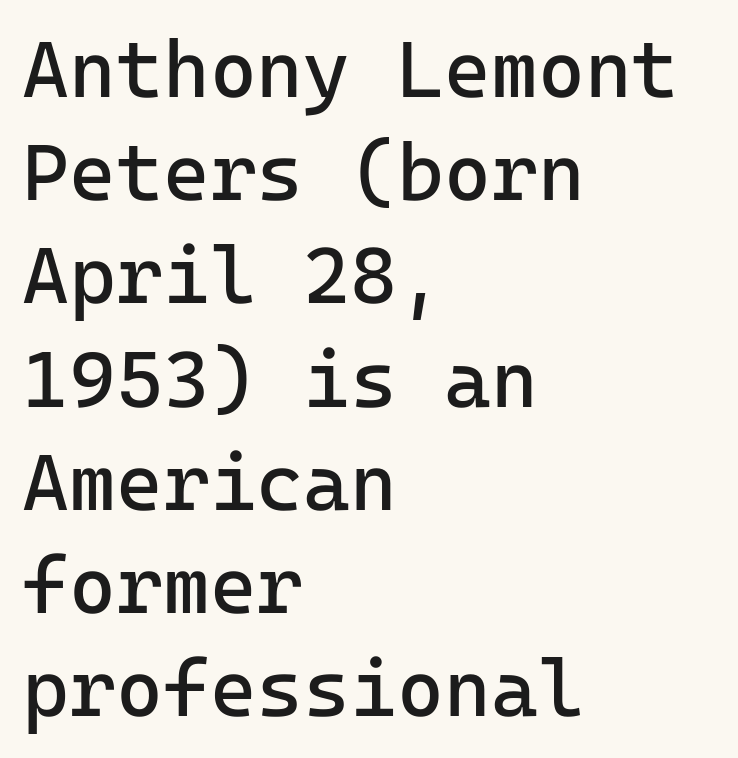
The image shows 80 px regular-weight sans-serif type, upright; set left-aligned, normal line spacing (1.29x), normal letter spacing, not underlined; low stroke contrast and a medium x-height.
